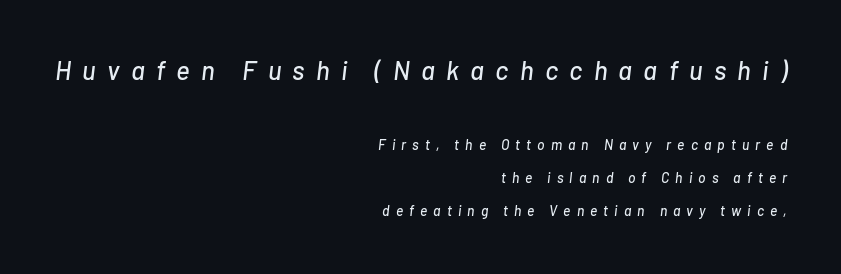
The image shows 26 px text type, italic (leaning right); set right-aligned, loose line spacing (2.36x), unusually wide letter spacing (+0.43 em), not underlined; the first (top) block is 1.86x larger.
